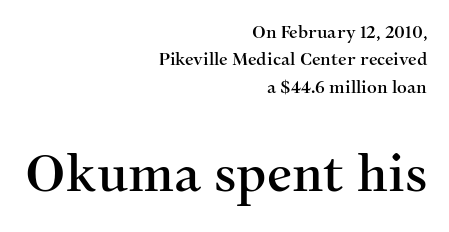
Q: Is the text italic (slanted)? A: No, it is upright.
Q: Is the typeface a serif or a sans-serif typeface? A: Serif.
Q: Is the text underlined? A: No.
Q: How is the paragraph aligned? A: Right-aligned.
Q: Is the spacing between letters normal or unusually wide? A: Normal.
Q: Is the spacing between lines tight, normal or loose? A: Normal.
Q: Which block of text is set in a larger size, the first (top) or the second (bottom)? A: The second (bottom) one.
Q: Width (condensed, normal, or wide)? A: Normal.
Q: Stroke contrast? A: Medium.
Q: x-height? A: Medium.
Q: Monospaced? A: No.
